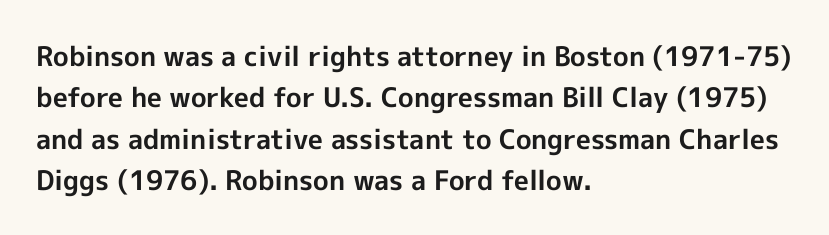
{"italic": "no", "bold": "yes", "underline": "no", "align": "left", "line_spacing": "normal", "line_spacing_ratio": 1.53, "letter_spacing": "normal", "letter_spacing_em": 0.0, "glyph_px": 27}
